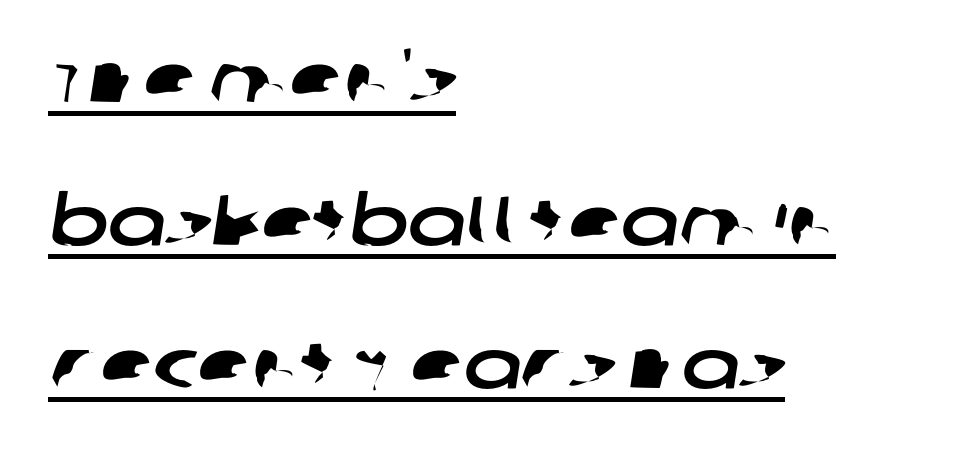
Q: Is the typeface a serif or a sans-serif typeface? A: Sans-serif.
Q: Is the text underlined? A: Yes.
Q: How is the paragraph aligned? A: Left-aligned.
Q: Is the spacing between letters normal or unusually wide? A: Normal.
Q: Is the spacing between lines tight, normal or loose? A: Loose.
Q: Width (condensed, normal, or wide)? A: Wide.
Q: Stroke contrast? A: Low.
Q: x-height? A: Large.
Q: Monospaced? A: No.
